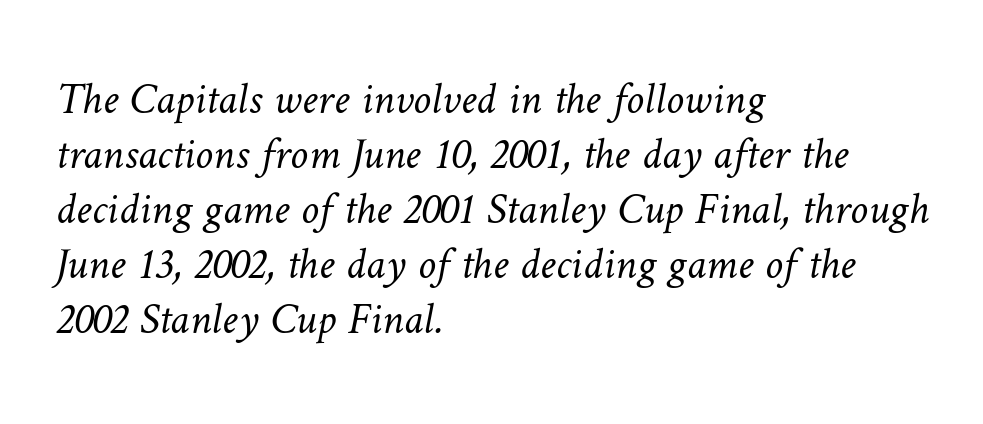
Q: Is the text bold? A: No.
Q: Is the text underlined? A: No.
Q: How is the paragraph aligned? A: Left-aligned.
Q: Is the spacing between letters normal or unusually wide? A: Normal.
Q: Width (condensed, normal, or wide)? A: Normal.
Q: Stroke contrast? A: Low.
Q: x-height? A: Medium.
Q: Monospaced? A: No.
